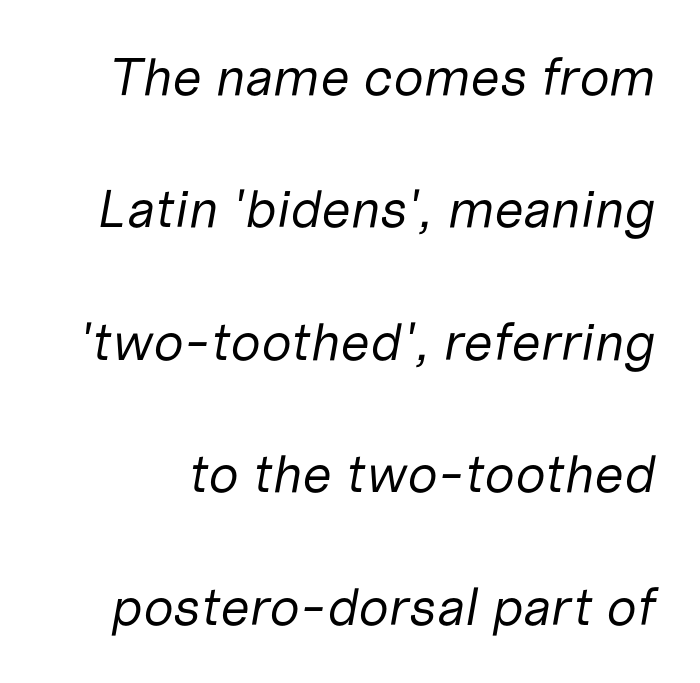
Q: Is the text bold? A: No.
Q: Is the text italic (slanted)? A: Yes, it leans right by about 10 degrees.
Q: Is the text underlined? A: No.
Q: Is the spacing between letters normal or unusually wide? A: Normal.
Q: Is the spacing between lines tight, normal or loose? A: Loose.
Q: Width (condensed, normal, or wide)? A: Normal.
Q: Stroke contrast? A: Low.
Q: x-height? A: Medium.
Q: Monospaced? A: No.
